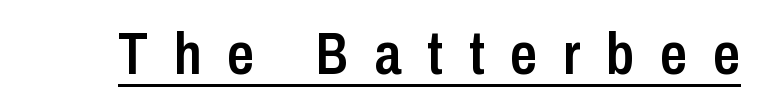
Typographic density is moderately raised because the face is semibold. Italic: no, the glyphs are upright roman. Font category for this specimen: sans-serif. Do the characters align in a grid? No, the font is proportional. Is there an underline? Yes — a line sits under the letters.
